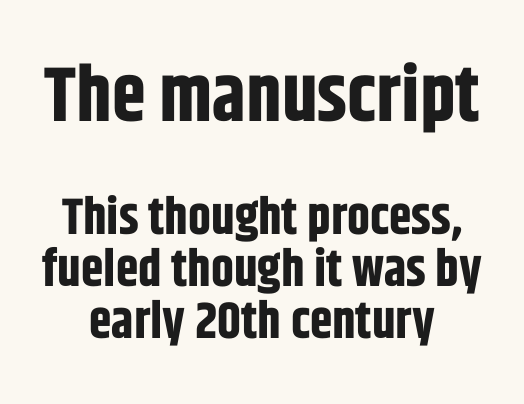
Q: Is the text bold? A: Yes.
Q: Is the text italic (slanted)? A: No, it is upright.
Q: Is the typeface a serif or a sans-serif typeface? A: Sans-serif.
Q: Is the text underlined? A: No.
Q: How is the paragraph aligned? A: Centered.
Q: Is the spacing between letters normal or unusually wide? A: Normal.
Q: Is the spacing between lines tight, normal or loose? A: Tight.
Q: Which block of text is set in a larger size, the first (top) or the second (bottom)? A: The first (top) one.
Q: Width (condensed, normal, or wide)? A: Condensed.
Q: Stroke contrast? A: Low.
Q: x-height? A: Large.
Q: Monospaced? A: No.
